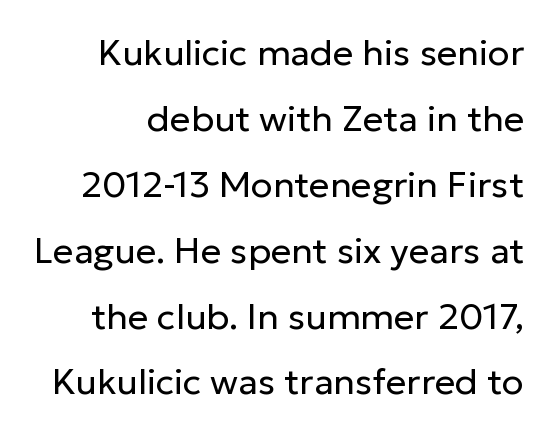
Q: Is the text bold? A: No.
Q: Is the text italic (slanted)? A: No, it is upright.
Q: Is the typeface a serif or a sans-serif typeface? A: Sans-serif.
Q: Is the text underlined? A: No.
Q: Is the spacing between letters normal or unusually wide? A: Normal.
Q: Width (condensed, normal, or wide)? A: Normal.
Q: Stroke contrast? A: Low.
Q: x-height? A: Medium.
Q: Monospaced? A: No.
